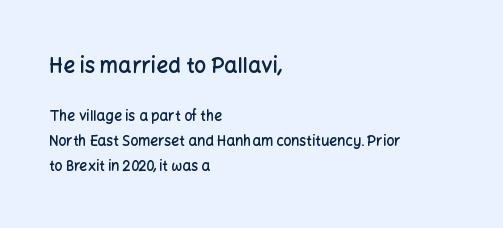
{"italic": "no", "bold": "semi", "underline": "no", "align": "left", "line_spacing_ratio": 1.8, "letter_spacing": "normal", "letter_spacing_em": 0.0, "larger_block": "first", "size_ratio": 1.5, "glyph_px": 21}
